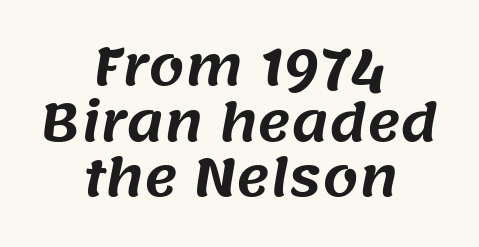
{"serif": "no", "width": "normal", "stroke_contrast": "medium", "x_height": "large", "monospaced": "no", "underline": "no", "align": "center", "line_spacing": "tight", "line_spacing_ratio": 1.09, "letter_spacing": "normal", "letter_spacing_em": 0.0, "glyph_px": 51}
